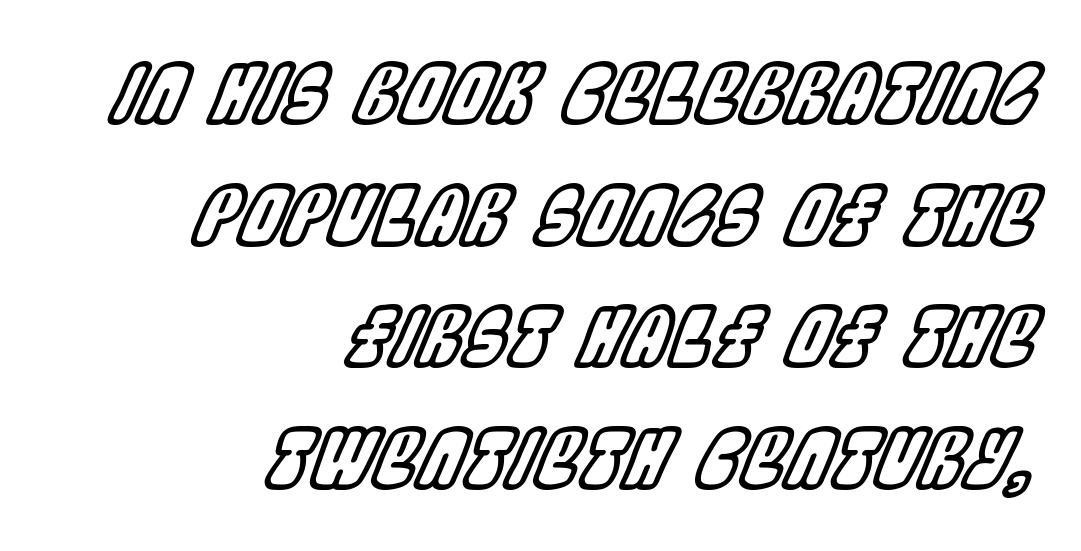
The image shows 80 px condensed type, italic (leaning right); set right-aligned, normal line spacing (1.52x), normal letter spacing, not underlined; a large x-height.
